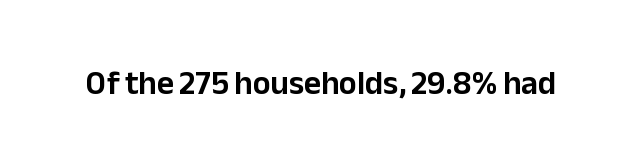
Q: Is the text italic (slanted)? A: No, it is upright.
Q: Is the typeface a serif or a sans-serif typeface? A: Sans-serif.
Q: Is the text underlined? A: No.
Q: Is the spacing between letters normal or unusually wide? A: Normal.
Q: Width (condensed, normal, or wide)? A: Normal.
Q: Stroke contrast? A: Low.
Q: x-height? A: Medium.
Q: Monospaced? A: No.
